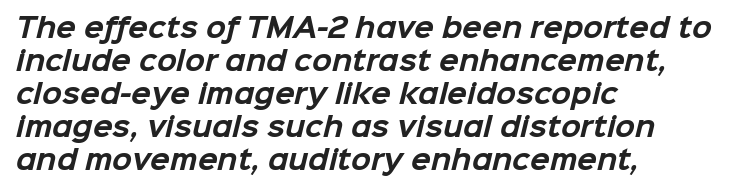
The image shows 26 px bold type; set left-aligned, normal line spacing (1.27x), normal letter spacing, not underlined.
